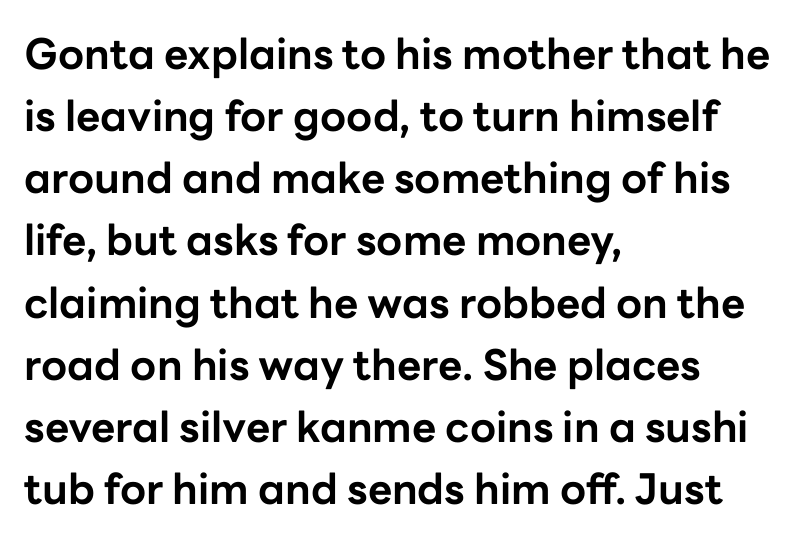
Q: Is the text bold? A: Yes.
Q: Is the text italic (slanted)? A: No, it is upright.
Q: Is the typeface a serif or a sans-serif typeface? A: Sans-serif.
Q: Is the text underlined? A: No.
Q: How is the paragraph aligned? A: Left-aligned.
Q: Is the spacing between letters normal or unusually wide? A: Normal.
Q: Is the spacing between lines tight, normal or loose? A: Normal.
Q: Width (condensed, normal, or wide)? A: Normal.
Q: Stroke contrast? A: Low.
Q: x-height? A: Medium.
Q: Monospaced? A: No.
